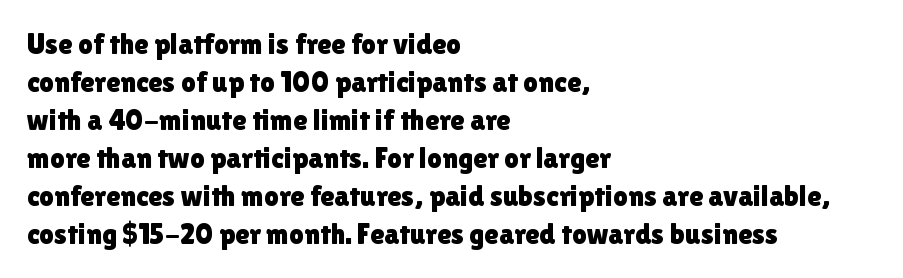
The image shows 29 px sans-serif type, upright; set left-aligned, normal line spacing (1.31x), normal letter spacing, not underlined; a medium x-height.
